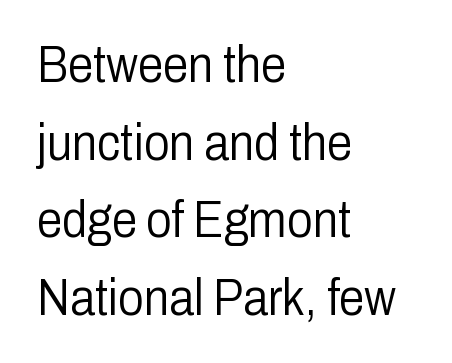
{"serif": "no", "italic": "no", "bold": "no", "weight": "light", "width": "condensed", "stroke_contrast": "low", "x_height": "medium", "monospaced": "no", "underline": "no", "align": "left", "line_spacing": "normal", "line_spacing_ratio": 1.52, "letter_spacing": "normal", "letter_spacing_em": 0.0, "glyph_px": 51}
